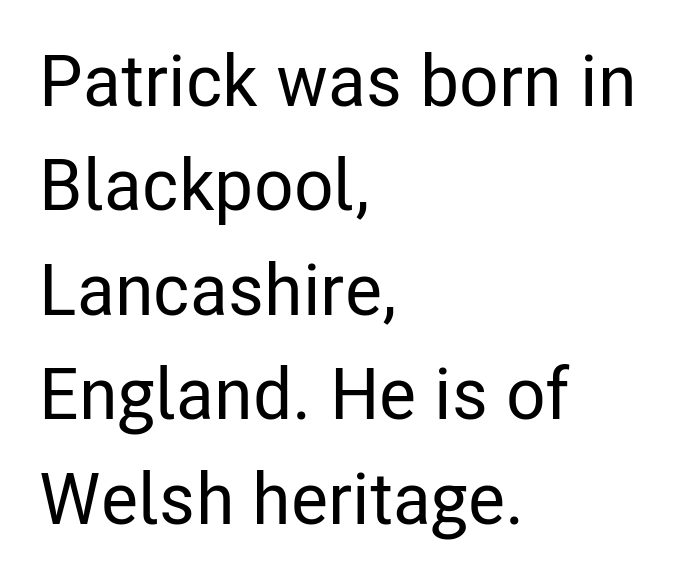
The image shows 72 px condensed sans-serif type, upright; set left-aligned, normal line spacing (1.45x), normal letter spacing, not underlined; low stroke contrast and a medium x-height.
